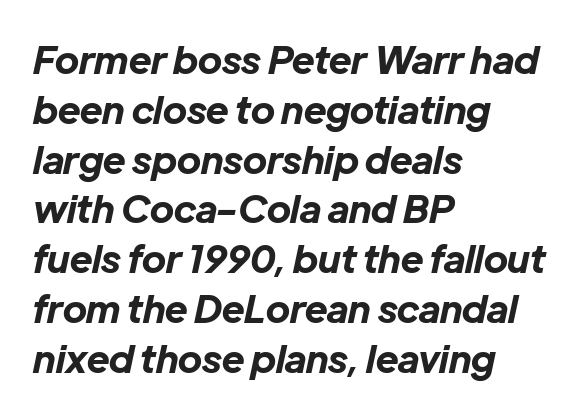
{"italic": "yes", "lean": "right", "slant_degrees": 12, "bold": "yes", "weight": "bold", "width": "normal", "stroke_contrast": "low", "x_height": "medium", "monospaced": "no", "underline": "no", "align": "left", "line_spacing": "normal", "line_spacing_ratio": 1.31, "letter_spacing": "normal", "letter_spacing_em": 0.0, "glyph_px": 38}
